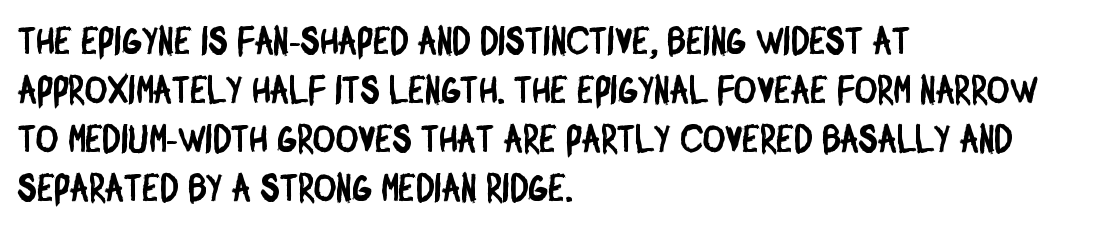
The image shows 38 px condensed sans-serif type; set left-aligned, normal line spacing (1.29x), normal letter spacing, not underlined; low stroke contrast and a large x-height.
